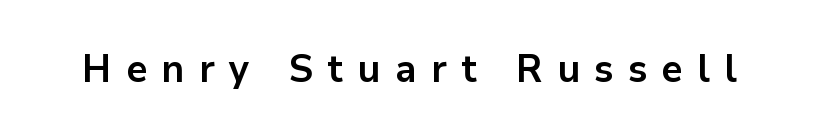
A typesetter would call this proportional, since set widths differ per character. These words are printed bold, with thick strokes throughout. Underline: absent. Ordinary non-slanted type is in use. Examine the stroke ends and you'll find no serifs. Students, note that the glyphs here are deliberately spaced far apart.
